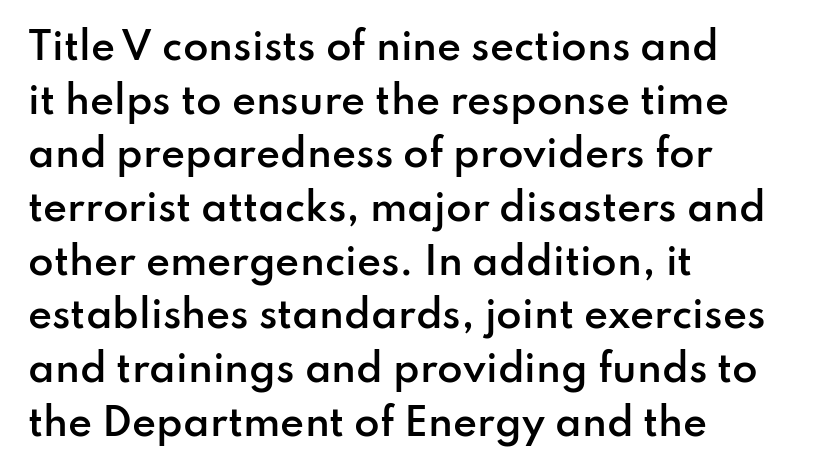
{"serif": "no", "italic": "no", "bold": "semi", "weight": "semibold", "width": "normal", "stroke_contrast": "low", "x_height": "small", "monospaced": "no", "underline": "no", "align": "left", "line_spacing": "normal", "line_spacing_ratio": 1.45, "letter_spacing": "normal", "letter_spacing_em": 0.0, "glyph_px": 37}
